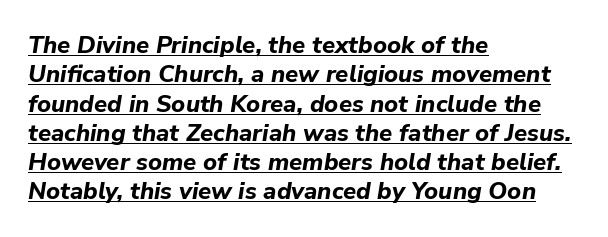
You could call the tracking neutral — neither tight nor loose. Somebody hit Ctrl+U on this one — the words are underlined. The typesetting leans heavy: a genuine bold. Each line starts at the same left margin while the right side varies. Designer's note — italics engaged.
